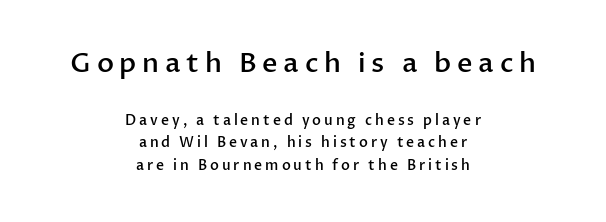
Descender tails drop into unmarked territory. Where is the straight margin? There isn't one; the lines are centered. Top chunk: large. Bottom chunk: small. Letter spacing: wide. Rendered with straight, roman letterforms. Each new line begins a customary step beneath the previous one.
